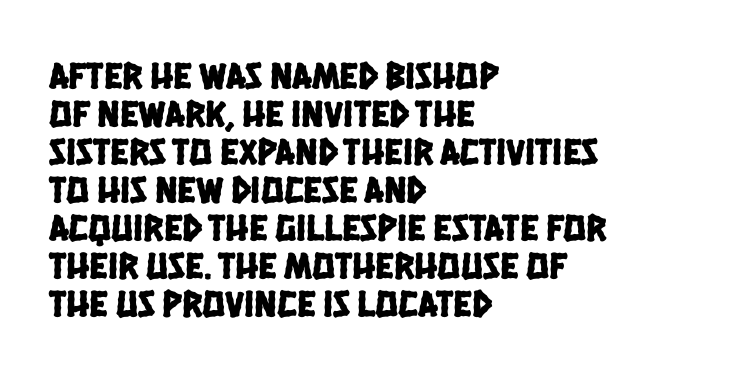
Horizontally, the lines are justified to the leading edge only. Spacing between characters is what you'd get straight out of the box. Quick note: underline off. Regarding leading, the lines here are crowded together. Note: no serifs on the glyphs.
